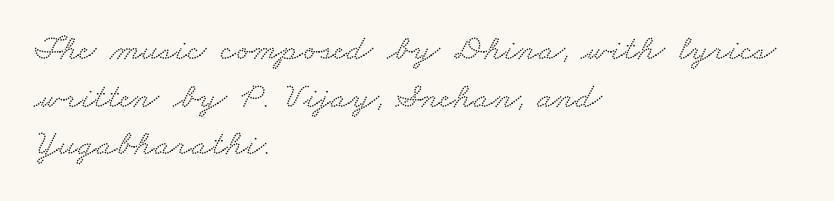
Quick note: underline off. The gaps between neighbouring characters are ordinary and unremarkable. Line spacing here is normal. Reading down the block, your eye returns to a fixed left position each line. Think of a printed novel: that variable character pitch is what you see here.
